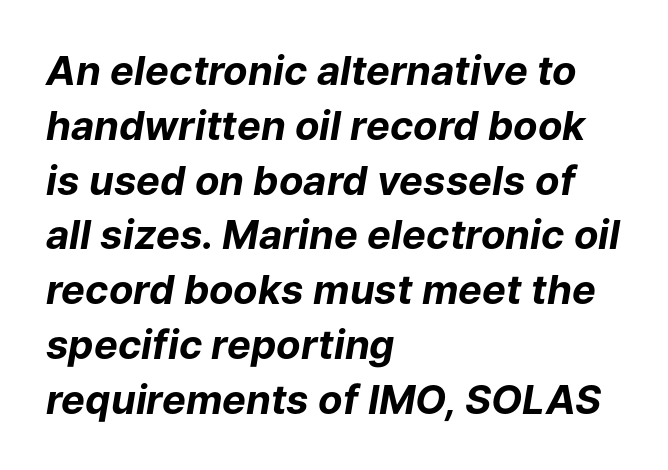
{"italic": "yes", "lean": "right", "slant_degrees": 9, "bold": "yes", "weight": "bold", "width": "normal", "stroke_contrast": "low", "x_height": "medium", "monospaced": "no", "underline": "no", "align": "left", "line_spacing": "normal", "line_spacing_ratio": 1.37, "letter_spacing": "normal", "letter_spacing_em": 0.0, "glyph_px": 40}
